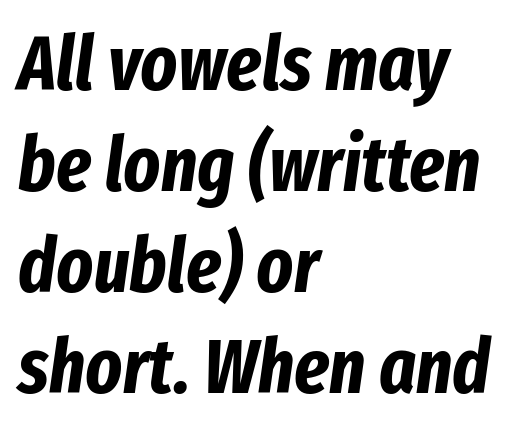
Q: Is the text bold? A: Yes.
Q: Is the text italic (slanted)? A: Yes, it leans right by about 8 degrees.
Q: Is the text underlined? A: No.
Q: How is the paragraph aligned? A: Left-aligned.
Q: Is the spacing between letters normal or unusually wide? A: Normal.
Q: Is the spacing between lines tight, normal or loose? A: Normal.
Q: Width (condensed, normal, or wide)? A: Condensed.
Q: Stroke contrast? A: Low.
Q: x-height? A: Medium.
Q: Monospaced? A: No.
